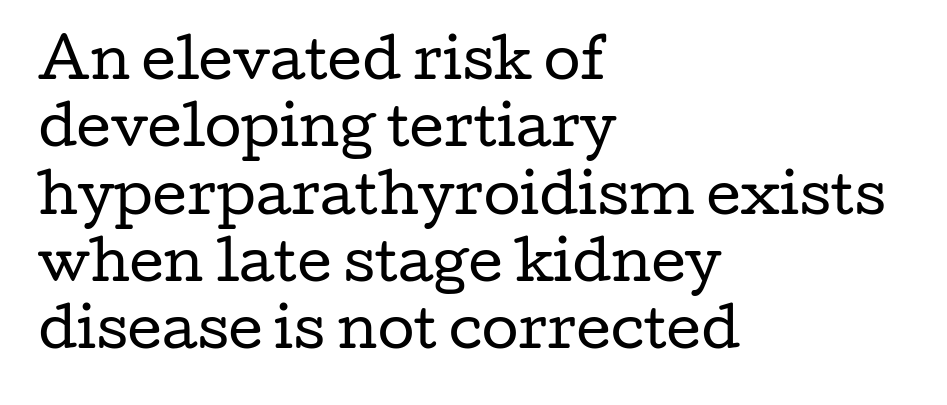
Quick note: interline space is typical. This is not heavy type; no bold has been used. The space directly below the letters is spotless. This sample has the flowing, uneven cadence of proportional lettering. Is there any slant? The stems are plumb.
